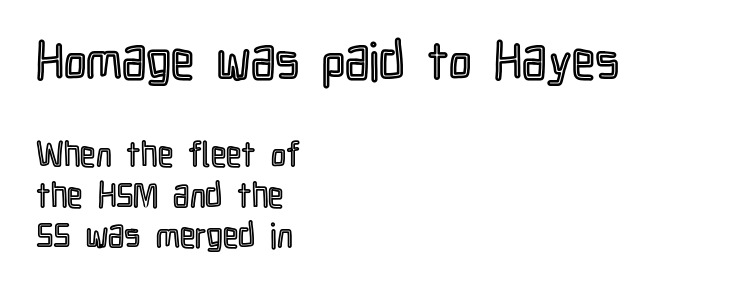
Q: Is the text italic (slanted)? A: No, it is upright.
Q: Is the text underlined? A: No.
Q: How is the paragraph aligned? A: Left-aligned.
Q: Is the spacing between letters normal or unusually wide? A: Normal.
Q: Which block of text is set in a larger size, the first (top) or the second (bottom)? A: The first (top) one.
Q: Width (condensed, normal, or wide)? A: Condensed.
Q: x-height? A: Medium.
Q: Monospaced? A: No.
